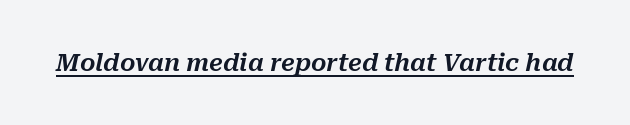
The image shows 24 px text type, italic (leaning right); set normal letter spacing, underlined.
